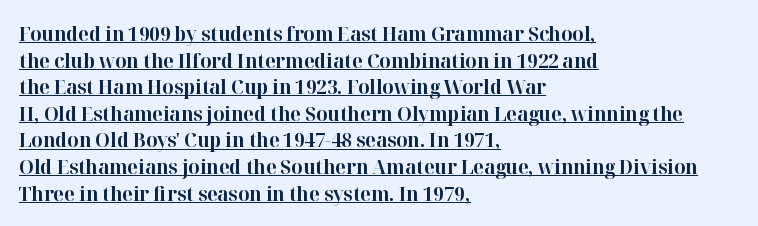
Interline gaps are of average width in this sample. Every letter is thick-stroked: bold, no question. The lines in this sample share a left origin and differ only in where they stop. Looks like someone drew a line under every word here. In terms of letterspacing, this is plain default setting. Posture: vertical.
